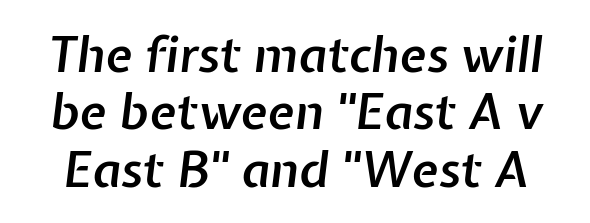
Q: Is the text bold? A: Semi-bold.
Q: Is the text italic (slanted)? A: Yes, it leans right by about 7 degrees.
Q: Is the text underlined? A: No.
Q: Is the spacing between letters normal or unusually wide? A: Normal.
Q: Width (condensed, normal, or wide)? A: Normal.
Q: Stroke contrast? A: Low.
Q: x-height? A: Medium.
Q: Monospaced? A: No.
